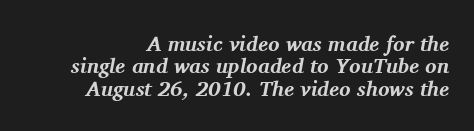
The image shows 21 px bold type, italic (leaning right); set tight line spacing (1.07x), normal letter spacing, not underlined.
